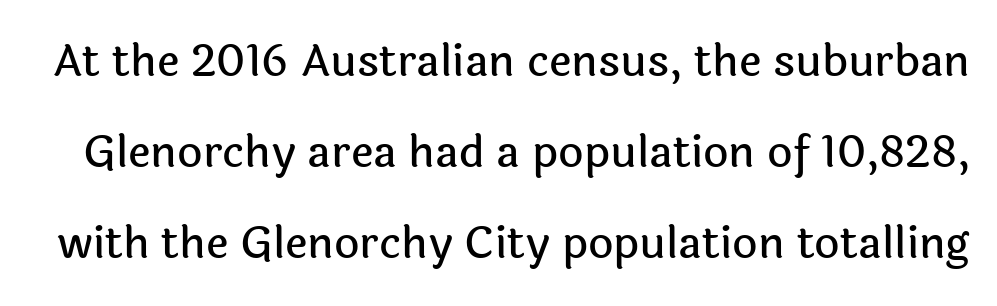
The image shows 44 px sans-serif type, upright; set loose line spacing (2.07x), normal letter spacing, not underlined; a medium x-height.
